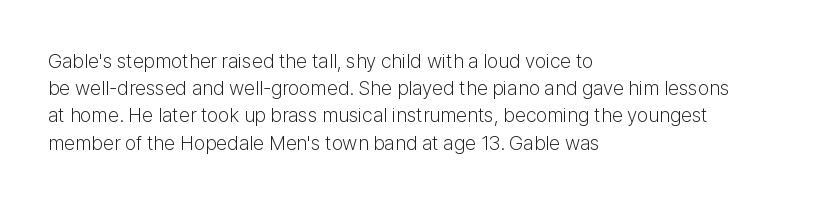
Q: Is the text bold? A: No.
Q: Is the text italic (slanted)? A: No, it is upright.
Q: Is the text underlined? A: No.
Q: How is the paragraph aligned? A: Left-aligned.
Q: Is the spacing between letters normal or unusually wide? A: Normal.
Q: Is the spacing between lines tight, normal or loose? A: Normal.
